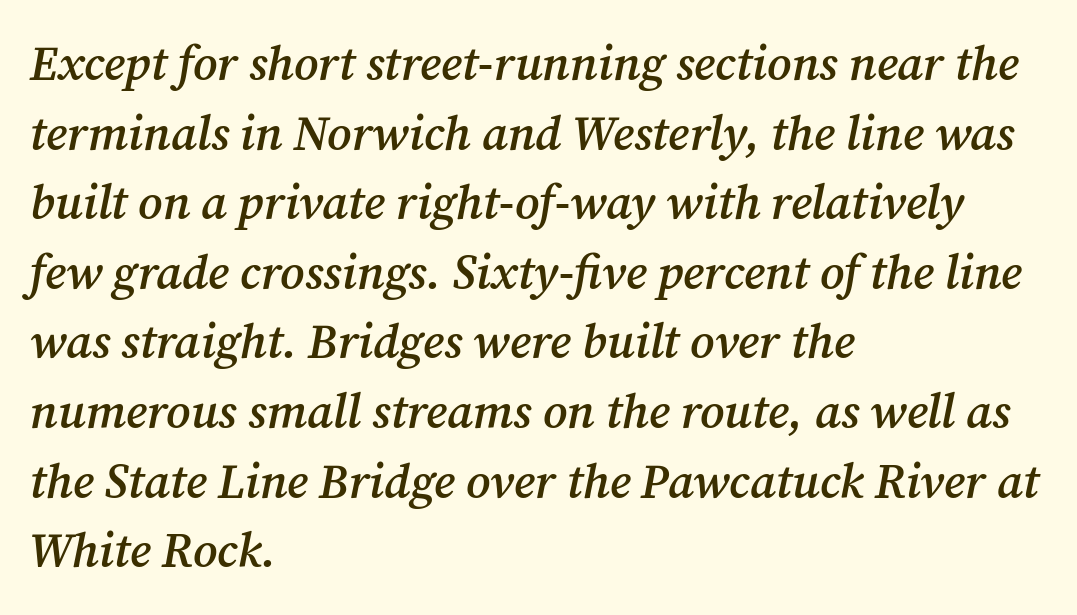
{"serif": "yes", "italic": "yes", "lean": "right", "slant_degrees": 12, "bold": "semi", "weight": "semibold", "width": "normal", "stroke_contrast": "medium", "x_height": "medium", "monospaced": "no", "underline": "no", "align": "left", "line_spacing": "normal", "line_spacing_ratio": 1.45, "letter_spacing": "normal", "letter_spacing_em": 0.0, "glyph_px": 48}
